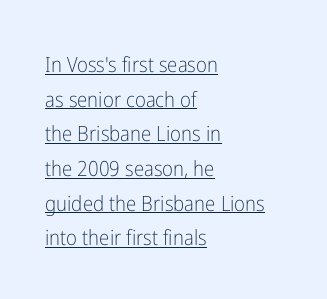
Q: Is the text bold? A: No.
Q: Is the text italic (slanted)? A: No, it is upright.
Q: Is the text underlined? A: Yes.
Q: How is the paragraph aligned? A: Left-aligned.
Q: Is the spacing between letters normal or unusually wide? A: Normal.
Q: Is the spacing between lines tight, normal or loose? A: Normal.
